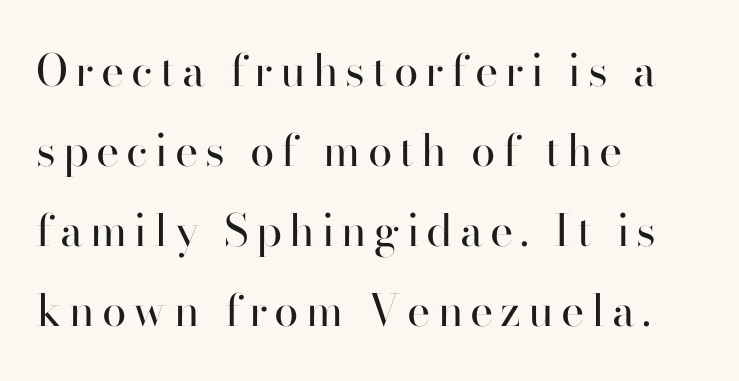
Q: Is the text bold? A: No.
Q: Is the text italic (slanted)? A: No, it is upright.
Q: Is the typeface a serif or a sans-serif typeface? A: Sans-serif.
Q: Is the text underlined? A: No.
Q: How is the paragraph aligned? A: Left-aligned.
Q: Width (condensed, normal, or wide)? A: Normal.
Q: Stroke contrast? A: High.
Q: x-height? A: Small.
Q: Monospaced? A: No.
